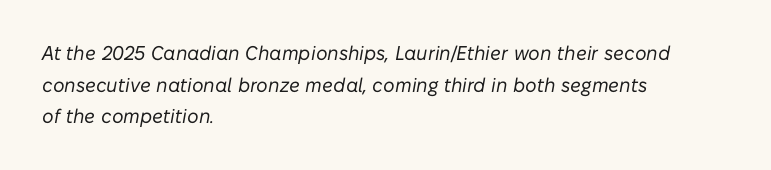
The image shows 20 px text type, italic (leaning right); set left-aligned, normal line spacing (1.58x), normal letter spacing, not underlined.
